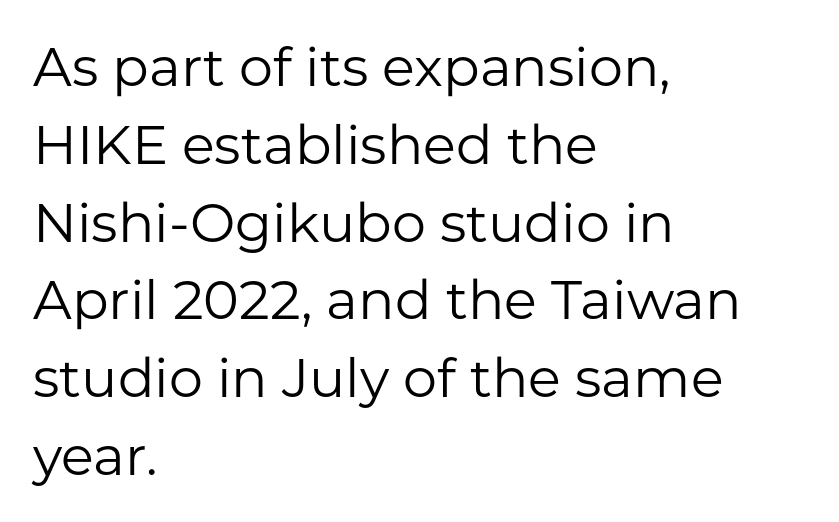
Note the varied advance widths — an 'i' is clearly narrower than an 'm'. Plain, unruled lines of type. Note: no serifs on the glyphs. What stands out about the letter spacing? Nothing — it is the standard amount.
